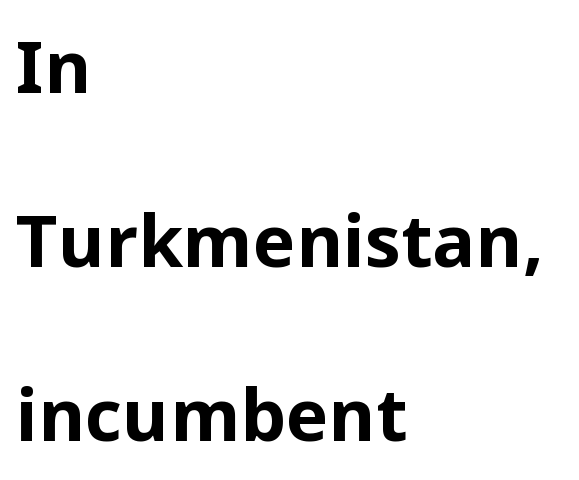
Q: Is the text bold? A: Yes.
Q: Is the text italic (slanted)? A: No, it is upright.
Q: Is the typeface a serif or a sans-serif typeface? A: Sans-serif.
Q: Is the text underlined? A: No.
Q: How is the paragraph aligned? A: Left-aligned.
Q: Is the spacing between letters normal or unusually wide? A: Normal.
Q: Is the spacing between lines tight, normal or loose? A: Loose.
Q: Width (condensed, normal, or wide)? A: Normal.
Q: Stroke contrast? A: Low.
Q: x-height? A: Medium.
Q: Monospaced? A: No.
